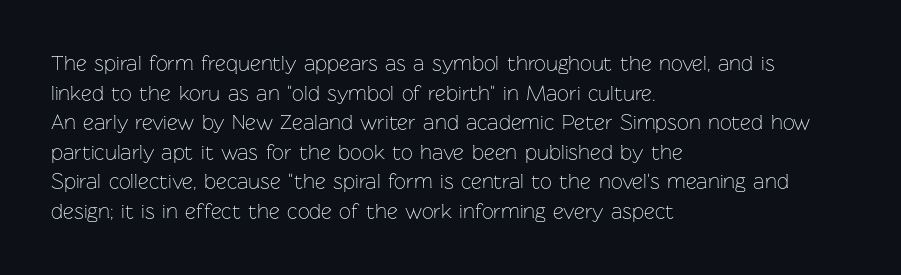
{"italic": "no", "bold": "no", "underline": "no", "align": "left", "line_spacing": "normal", "line_spacing_ratio": 1.41, "letter_spacing": "normal", "letter_spacing_em": 0.0, "glyph_px": 21}
